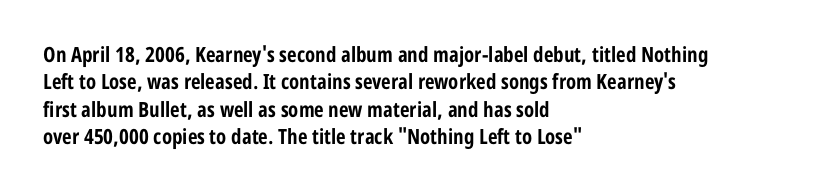
The rendering anchors every line to the left-hand side. This is the regular roman posture of the typeface. A normal amount of white space separates one row of letters from the next. The face used here is rendered with its standard letterfit. A clean baseline with only descenders dipping below it. The sample has been set heavy, in full bold.
